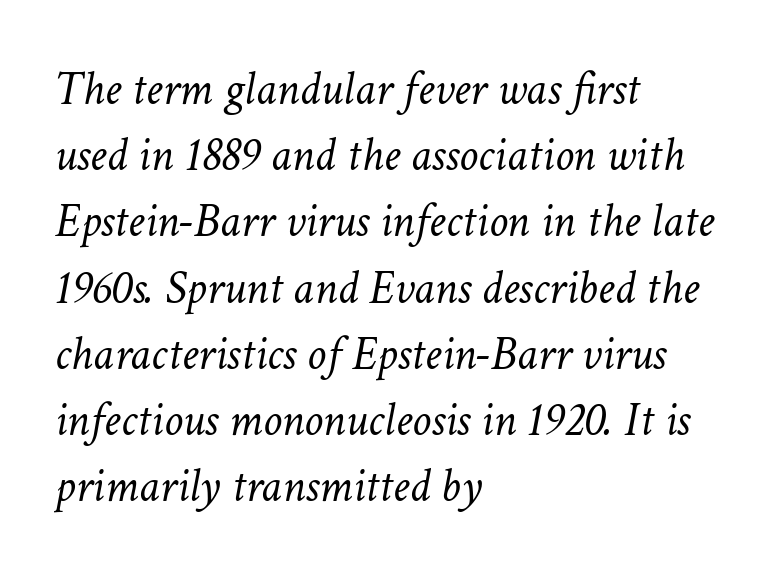
Q: Is the text bold? A: No.
Q: Is the text italic (slanted)? A: Yes, it leans right by about 11 degrees.
Q: Is the text underlined? A: No.
Q: How is the paragraph aligned? A: Left-aligned.
Q: Is the spacing between letters normal or unusually wide? A: Normal.
Q: Is the spacing between lines tight, normal or loose? A: Normal.
Q: Width (condensed, normal, or wide)? A: Normal.
Q: Stroke contrast? A: Low.
Q: x-height? A: Medium.
Q: Monospaced? A: No.
